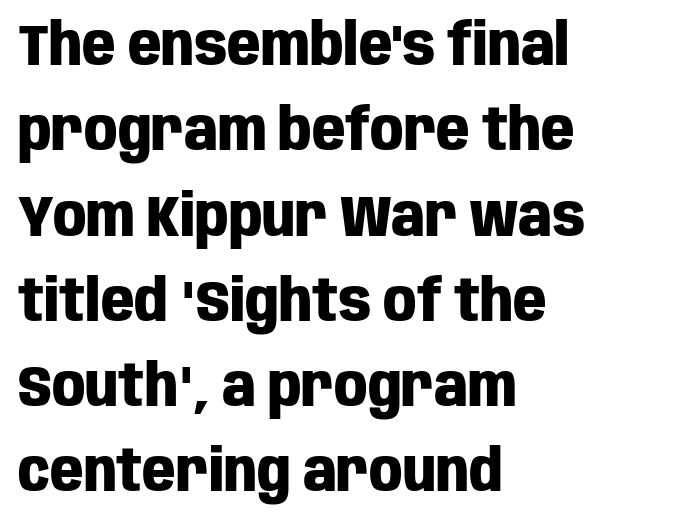
Q: Is the text bold? A: Yes.
Q: Is the text italic (slanted)? A: No, it is upright.
Q: Is the typeface a serif or a sans-serif typeface? A: Sans-serif.
Q: Is the text underlined? A: No.
Q: How is the paragraph aligned? A: Left-aligned.
Q: Is the spacing between letters normal or unusually wide? A: Normal.
Q: Is the spacing between lines tight, normal or loose? A: Normal.
Q: Width (condensed, normal, or wide)? A: Condensed.
Q: Stroke contrast? A: Low.
Q: x-height? A: Large.
Q: Monospaced? A: No.
